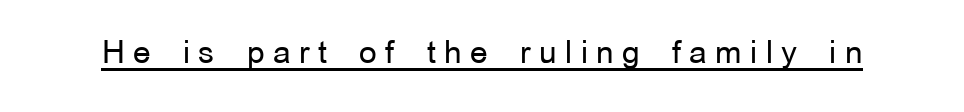
Q: Is the text bold? A: No.
Q: Is the text italic (slanted)? A: No, it is upright.
Q: Is the typeface a serif or a sans-serif typeface? A: Sans-serif.
Q: Is the text underlined? A: Yes.
Q: Is the spacing between letters normal or unusually wide? A: Unusually wide.
Q: Width (condensed, normal, or wide)? A: Normal.
Q: Stroke contrast? A: Low.
Q: x-height? A: Medium.
Q: Monospaced? A: No.
